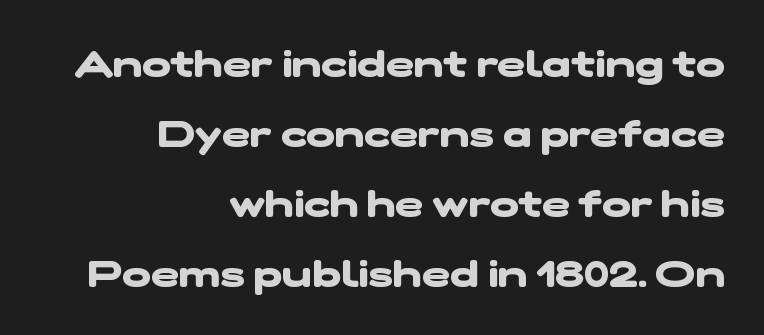
{"serif": "no", "bold": "yes", "weight": "heavy", "width": "wide", "stroke_contrast": "low", "x_height": "medium", "monospaced": "no", "underline": "no", "align": "right", "line_spacing_ratio": 1.84, "letter_spacing": "normal", "letter_spacing_em": 0.0, "glyph_px": 38}
